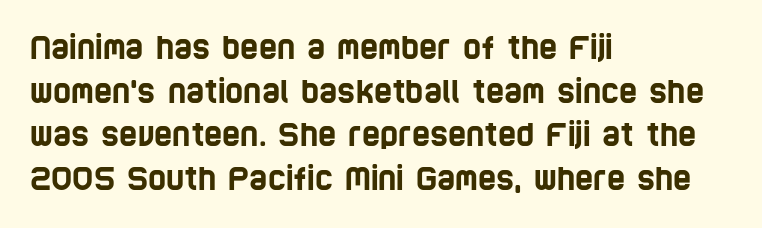
{"serif": "no", "width": "condensed", "stroke_contrast": "low", "x_height": "large", "monospaced": "no", "underline": "no", "align": "left", "line_spacing": "normal", "line_spacing_ratio": 1.41, "letter_spacing": "normal", "letter_spacing_em": 0.0, "glyph_px": 31}
